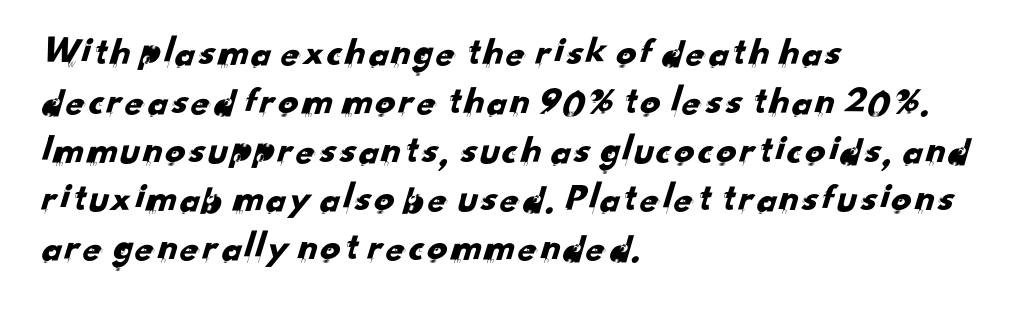
{"serif": "no", "width": "normal", "stroke_contrast": "low", "x_height": "small", "monospaced": "no", "underline": "no", "align": "left", "line_spacing_ratio": 1.22, "letter_spacing": "normal", "letter_spacing_em": 0.0, "glyph_px": 40}
